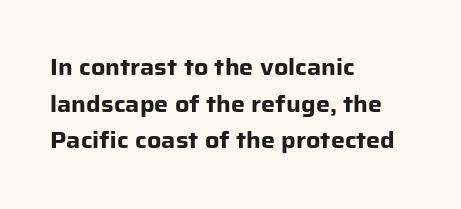
The image shows 22 px bold type, upright; set left-aligned, normal line spacing (1.66x), normal letter spacing, not underlined.
